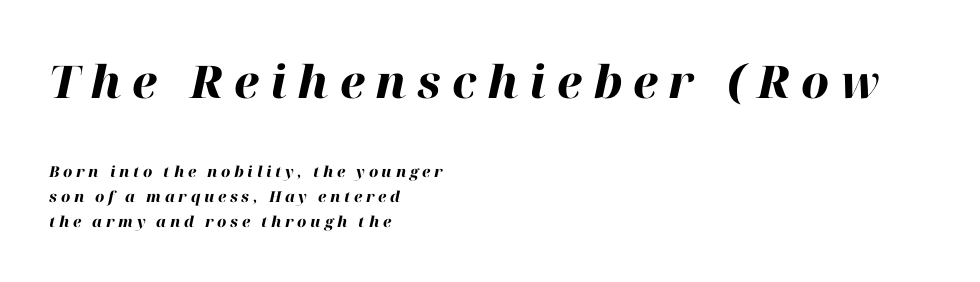
{"italic": "yes", "lean": "right", "slant_degrees": 12, "bold": "yes", "weight": "heavy", "width": "normal", "stroke_contrast": "high", "x_height": "medium", "monospaced": "no", "underline": "no", "align": "left", "line_spacing": "normal", "line_spacing_ratio": 1.67, "letter_spacing": "wide", "letter_spacing_em": 0.24, "larger_block": "first", "size_ratio": 3.0, "glyph_px": 45}
